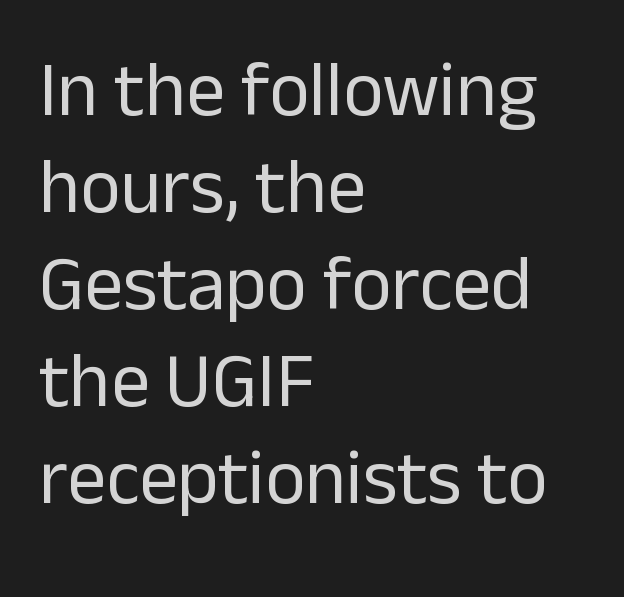
{"serif": "no", "italic": "no", "bold": "no", "weight": "regular", "width": "normal", "stroke_contrast": "low", "x_height": "medium", "monospaced": "no", "underline": "no", "align": "left", "line_spacing": "normal", "line_spacing_ratio": 1.26, "letter_spacing": "normal", "letter_spacing_em": 0.0, "glyph_px": 77}
